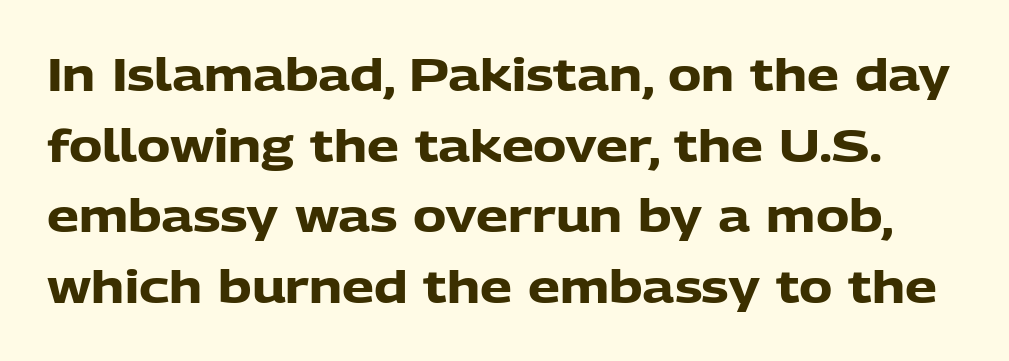
The image shows 45 px heavy sans-serif type, upright; set normal line spacing (1.57x), normal letter spacing, not underlined; low stroke contrast and a medium x-height.
